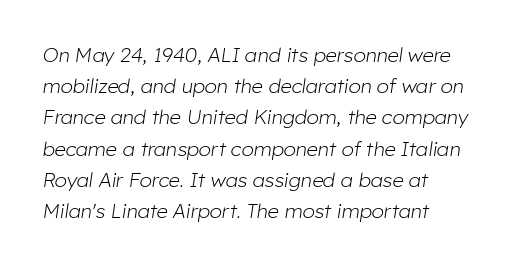
{"italic": "yes", "lean": "right", "slant_degrees": 8, "bold": "no", "underline": "no", "line_spacing": "normal", "line_spacing_ratio": 1.56, "letter_spacing": "normal", "letter_spacing_em": 0.0, "glyph_px": 20}
